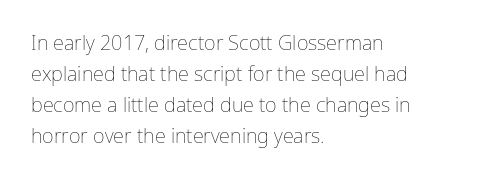
The face looks like a standard text weight, possibly lighter. The type is set solid horizontally, with unmodified tracking. The lettering stays uniformly vertical, giving the passage a roman look. Leading: standard. Casual observation: everything's shoved over to the left.
